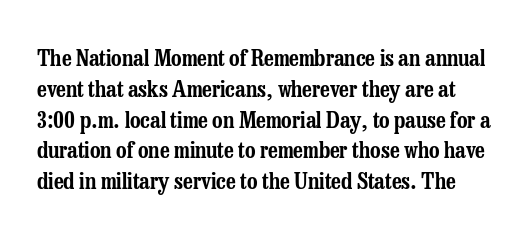
The image shows 23 px text type, upright; set normal line spacing (1.34x), normal letter spacing, not underlined.
